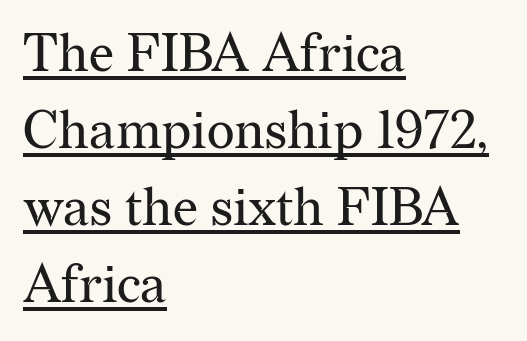
{"serif": "yes", "italic": "no", "bold": "no", "weight": "regular", "width": "normal", "stroke_contrast": "medium", "x_height": "medium", "monospaced": "no", "underline": "yes", "align": "left", "line_spacing": "normal", "line_spacing_ratio": 1.45, "letter_spacing": "normal", "letter_spacing_em": 0.0, "glyph_px": 53}
